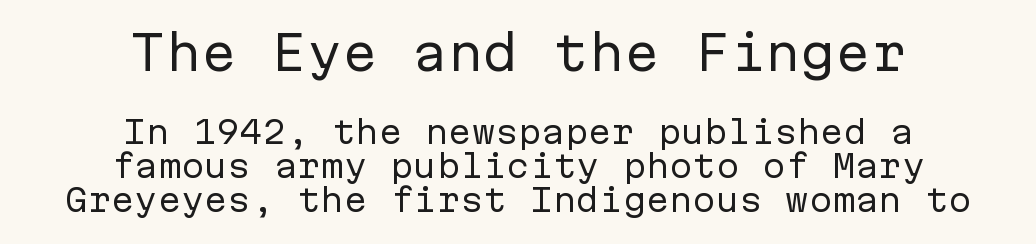
Q: Is the text bold? A: No.
Q: Is the text italic (slanted)? A: No, it is upright.
Q: Is the typeface a serif or a sans-serif typeface? A: Sans-serif.
Q: Is the text underlined? A: No.
Q: How is the paragraph aligned? A: Centered.
Q: Is the spacing between letters normal or unusually wide? A: Normal.
Q: Is the spacing between lines tight, normal or loose? A: Tight.
Q: Which block of text is set in a larger size, the first (top) or the second (bottom)? A: The first (top) one.
Q: Width (condensed, normal, or wide)? A: Normal.
Q: Stroke contrast? A: Low.
Q: x-height? A: Medium.
Q: Monospaced? A: Yes.
